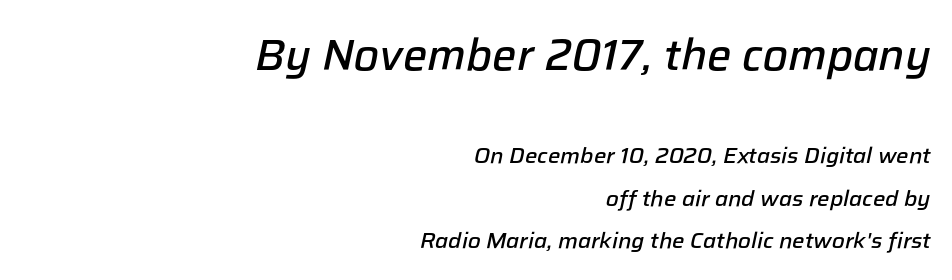
Q: Is the text bold? A: Semi-bold.
Q: Is the text italic (slanted)? A: Yes, it leans right by about 12 degrees.
Q: Is the text underlined? A: No.
Q: How is the paragraph aligned? A: Right-aligned.
Q: Is the spacing between letters normal or unusually wide? A: Normal.
Q: Is the spacing between lines tight, normal or loose? A: Loose.
Q: Which block of text is set in a larger size, the first (top) or the second (bottom)? A: The first (top) one.
Q: Width (condensed, normal, or wide)? A: Normal.
Q: Stroke contrast? A: Low.
Q: x-height? A: Medium.
Q: Monospaced? A: No.
